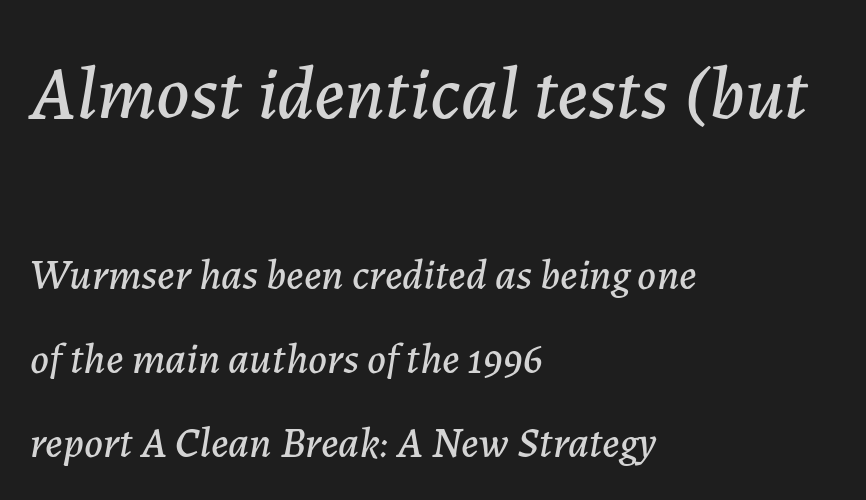
Every row of glyphs begins at an identical x-position on the left. The passage shown is typed in a proportional face where columns would drift. Loosely led — the rows are spread out. The face used here appears at its bigger size in the upper chunk.
